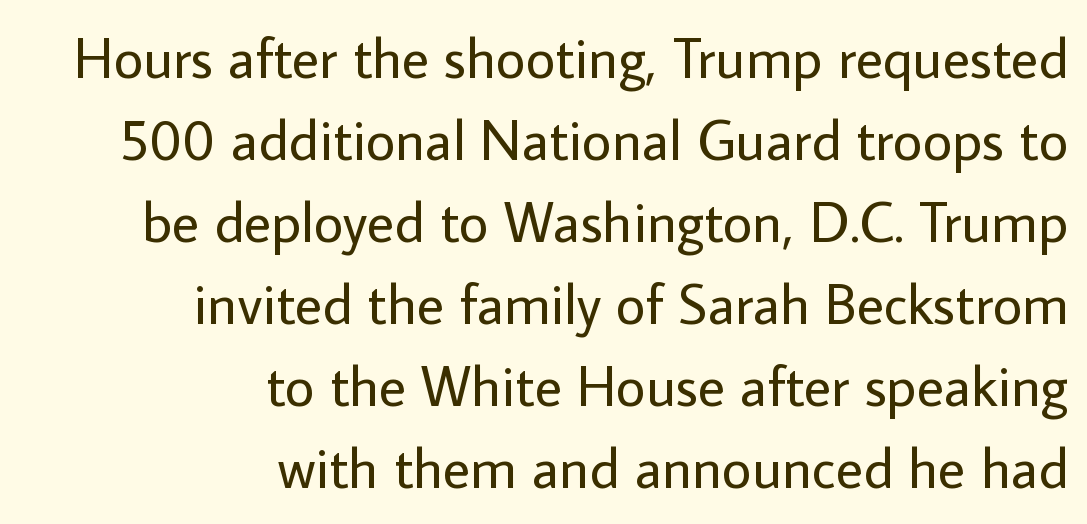
Q: Is the text bold? A: No.
Q: Is the text italic (slanted)? A: No, it is upright.
Q: Is the typeface a serif or a sans-serif typeface? A: Sans-serif.
Q: Is the text underlined? A: No.
Q: How is the paragraph aligned? A: Right-aligned.
Q: Is the spacing between letters normal or unusually wide? A: Normal.
Q: Is the spacing between lines tight, normal or loose? A: Normal.
Q: Width (condensed, normal, or wide)? A: Normal.
Q: Stroke contrast? A: Low.
Q: x-height? A: Medium.
Q: Monospaced? A: No.
